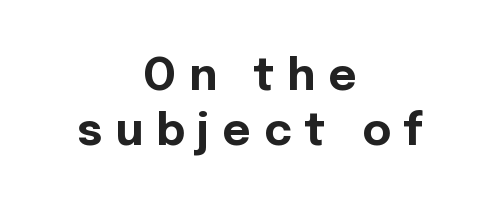
The image shows 44 px bold sans-serif type, upright; set centered, normal line spacing (1.25x), unusually wide letter spacing (+0.29 em), not underlined; a medium x-height.
